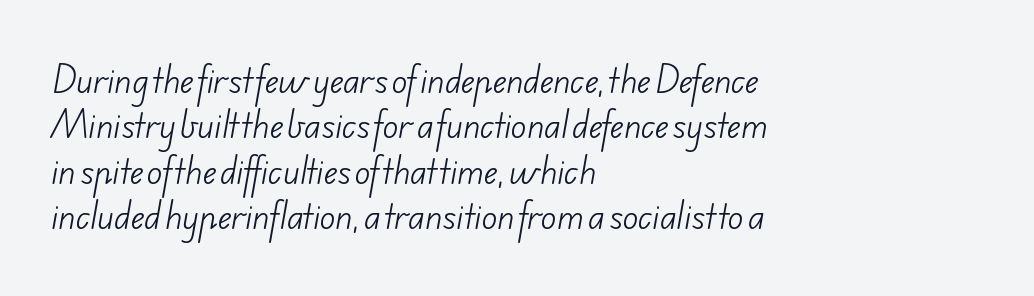
The image shows 32 px light sans-serif type; set left-aligned, normal line spacing (1.42x), normal letter spacing, not underlined; low stroke contrast and a small x-height.
